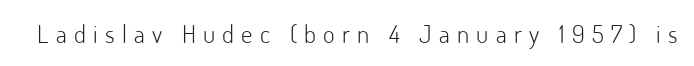
{"italic": "no", "bold": "no", "underline": "no", "letter_spacing": "wide", "letter_spacing_em": 0.29, "glyph_px": 25}
